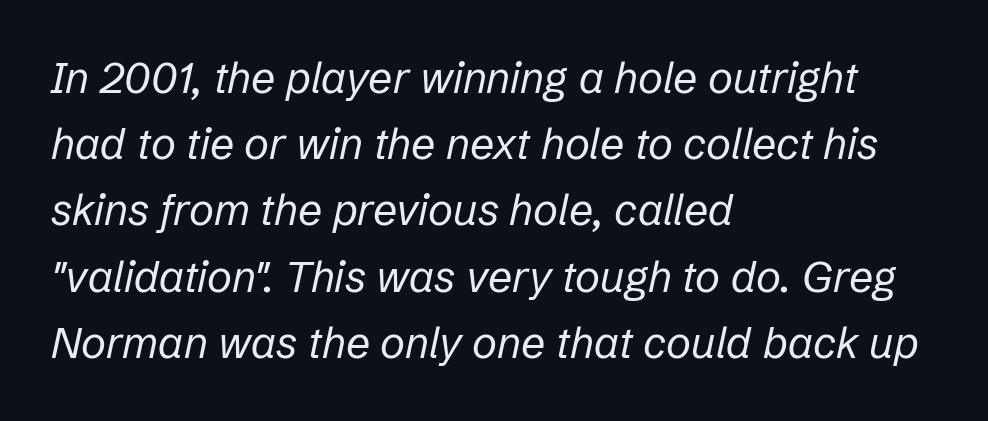
The image shows 43 px regular-weight type, italic (leaning right); set left-aligned, normal line spacing (1.54x), normal letter spacing, not underlined; low stroke contrast and a medium x-height.
